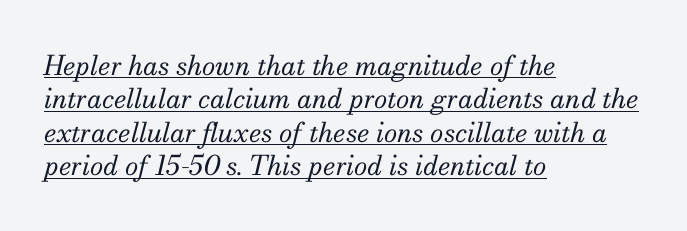
The image shows 27 px text type, italic (leaning right); set left-aligned, line spacing 1.24x, normal letter spacing, underlined.
